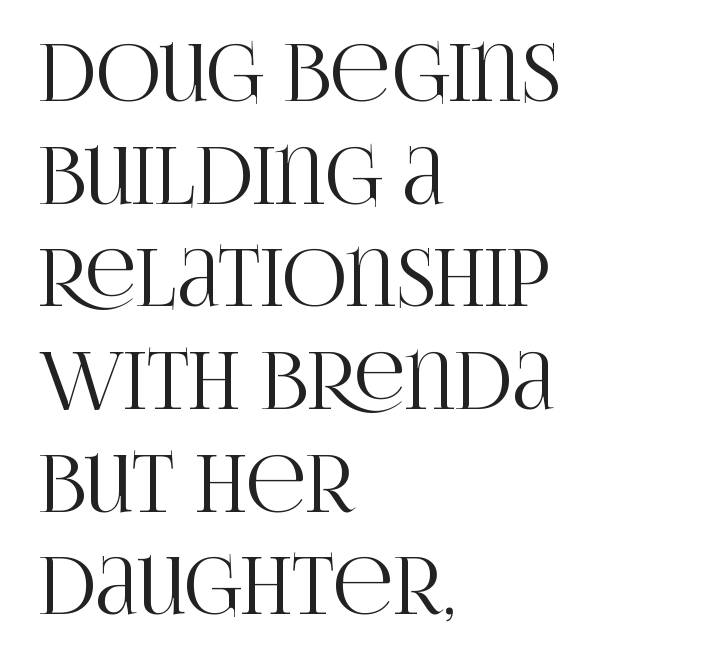
Q: Is the text italic (slanted)? A: No, it is upright.
Q: Is the typeface a serif or a sans-serif typeface? A: Serif.
Q: Is the text underlined? A: No.
Q: How is the paragraph aligned? A: Left-aligned.
Q: Is the spacing between letters normal or unusually wide? A: Normal.
Q: Is the spacing between lines tight, normal or loose? A: Normal.
Q: Width (condensed, normal, or wide)? A: Condensed.
Q: Stroke contrast? A: High.
Q: x-height? A: Large.
Q: Monospaced? A: No.
